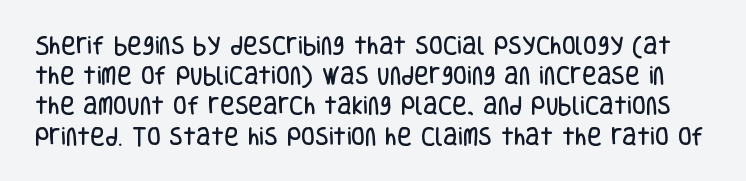
Q: Is the text italic (slanted)? A: No, it is upright.
Q: Is the text underlined? A: No.
Q: Is the spacing between letters normal or unusually wide? A: Normal.
Q: Is the spacing between lines tight, normal or loose? A: Normal.
